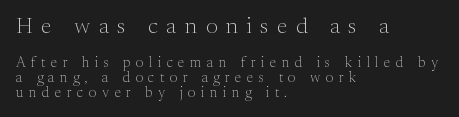
{"italic": "no", "bold": "no", "underline": "no", "align": "left", "line_spacing": "tight", "line_spacing_ratio": 1.04, "letter_spacing": "wide", "letter_spacing_em": 0.4, "larger_block": "first", "size_ratio": 1.57, "glyph_px": 22}
